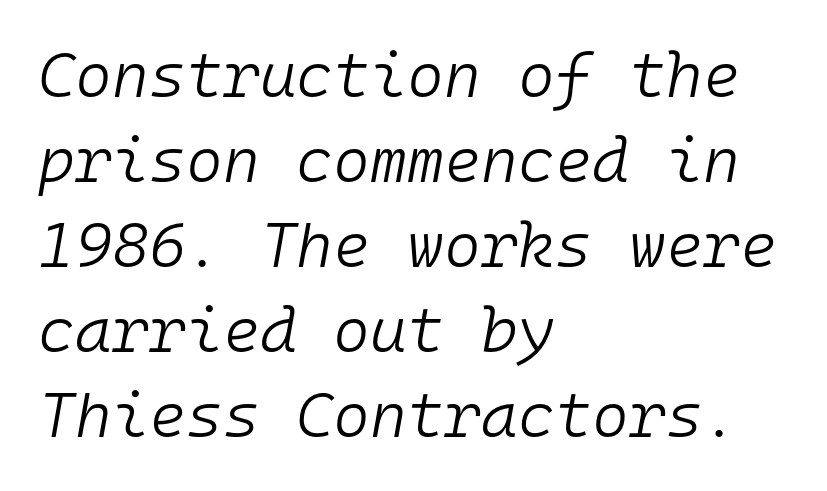
No letter is thick-stroked: the sample isn't bold. The text block is weighted toward the left margin, trailing off unevenly rightward. The block of text has a typical density, with ordinary space between rows. The specimen omits any rule beneath the text block's lines. Spacing between characters is what you'd get straight out of the box.
